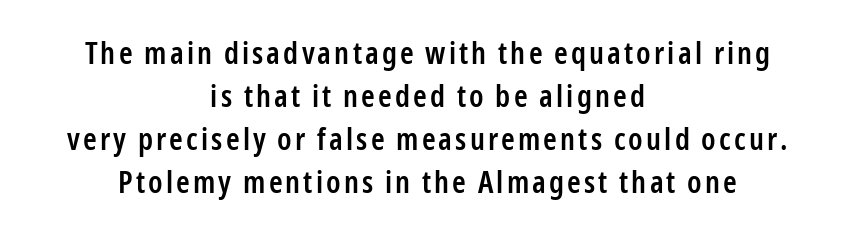
Q: Is the text bold? A: Semi-bold.
Q: Is the text italic (slanted)? A: No, it is upright.
Q: Is the typeface a serif or a sans-serif typeface? A: Sans-serif.
Q: Is the text underlined? A: No.
Q: How is the paragraph aligned? A: Centered.
Q: Is the spacing between lines tight, normal or loose? A: Normal.
Q: Width (condensed, normal, or wide)? A: Condensed.
Q: Stroke contrast? A: Low.
Q: x-height? A: Medium.
Q: Monospaced? A: No.
